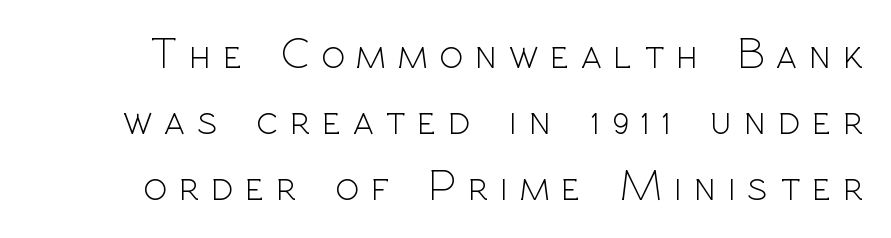
{"serif": "no", "italic": "no", "bold": "no", "weight": "light", "width": "normal", "x_height": "medium", "monospaced": "no", "underline": "no", "line_spacing": "normal", "line_spacing_ratio": 1.5, "letter_spacing": "wide", "letter_spacing_em": 0.27, "glyph_px": 44}
